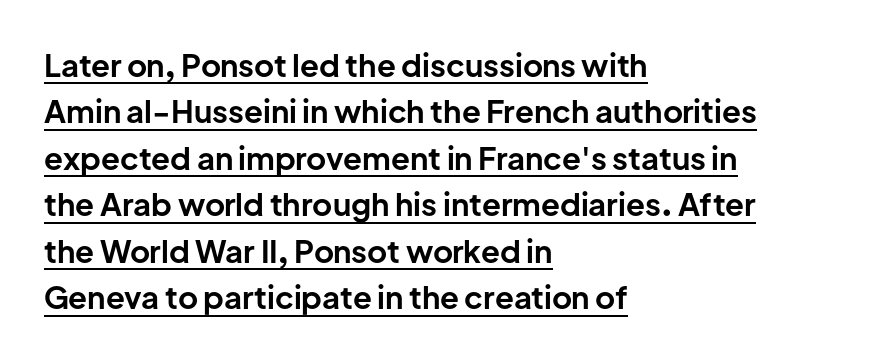
The image shows 31 px bold sans-serif type, upright; set left-aligned, normal line spacing (1.5x), normal letter spacing, underlined; low stroke contrast and a medium x-height.
